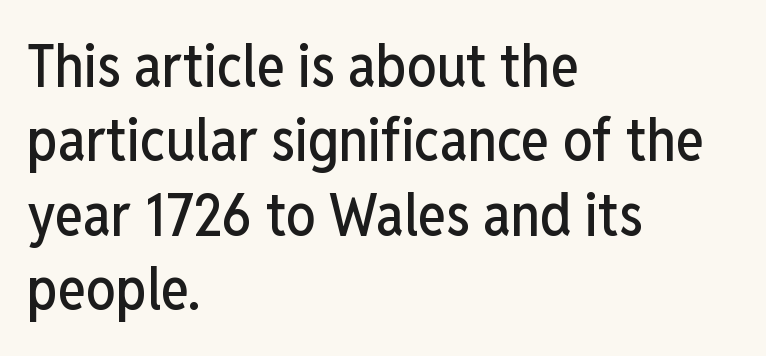
{"serif": "no", "italic": "no", "width": "condensed", "stroke_contrast": "low", "x_height": "medium", "monospaced": "no", "underline": "no", "align": "left", "line_spacing": "normal", "line_spacing_ratio": 1.26, "letter_spacing": "normal", "letter_spacing_em": 0.0, "glyph_px": 59}
